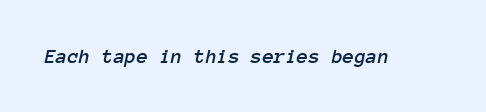
{"italic": "yes", "lean": "right", "slant_degrees": 12, "underline": "no", "letter_spacing": "normal", "letter_spacing_em": 0.0, "glyph_px": 21}
